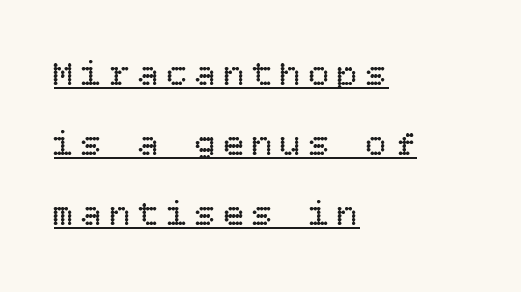
{"italic": "no", "bold": "no", "weight": "regular", "width": "normal", "stroke_contrast": "low", "x_height": "large", "underline": "yes", "align": "left", "line_spacing": "loose", "line_spacing_ratio": 1.94, "glyph_px": 36}
